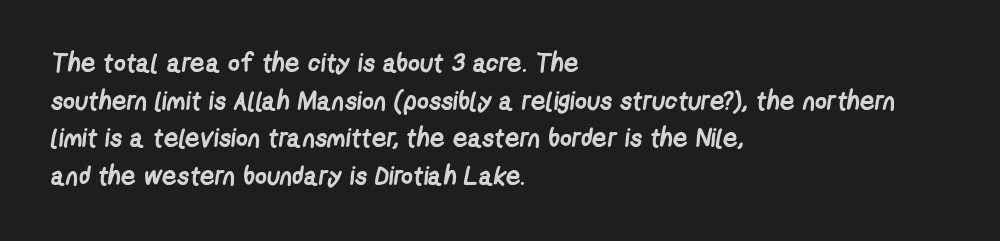
The image shows 26 px bold type; set left-aligned, normal line spacing (1.45x), normal letter spacing, not underlined.
